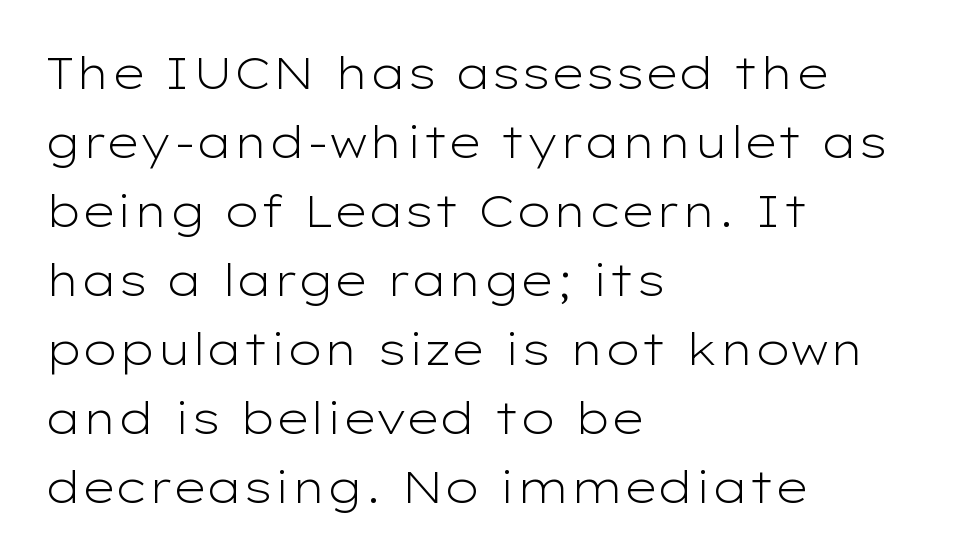
Q: Is the text bold? A: No.
Q: Is the text italic (slanted)? A: No, it is upright.
Q: Is the typeface a serif or a sans-serif typeface? A: Sans-serif.
Q: Is the text underlined? A: No.
Q: How is the paragraph aligned? A: Left-aligned.
Q: Is the spacing between letters normal or unusually wide? A: Normal.
Q: Is the spacing between lines tight, normal or loose? A: Normal.
Q: Width (condensed, normal, or wide)? A: Wide.
Q: Stroke contrast? A: Low.
Q: x-height? A: Medium.
Q: Monospaced? A: No.
